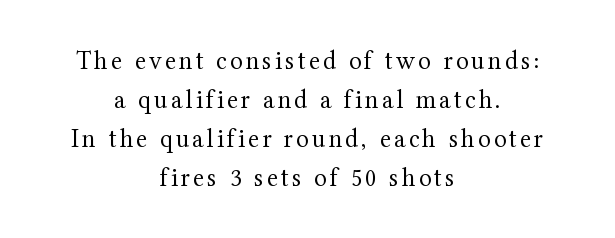
The image shows 26 px text type, upright; set centered, normal line spacing (1.5x), not underlined.
